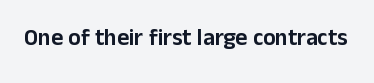
The image shows 23 px text type, upright; set normal letter spacing, not underlined.
